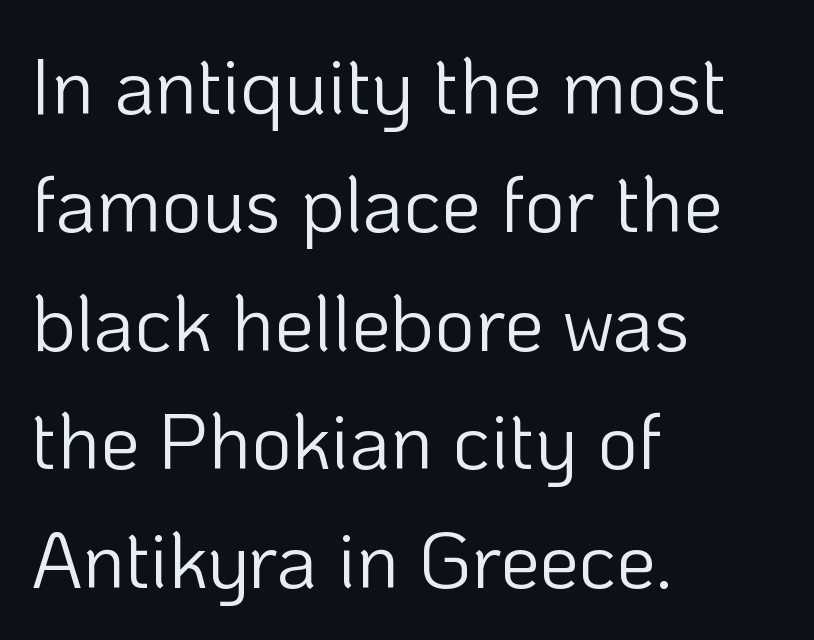
The image shows 79 px light sans-serif type, upright; set left-aligned, normal line spacing (1.5x), normal letter spacing, not underlined; low stroke contrast and a medium x-height.
